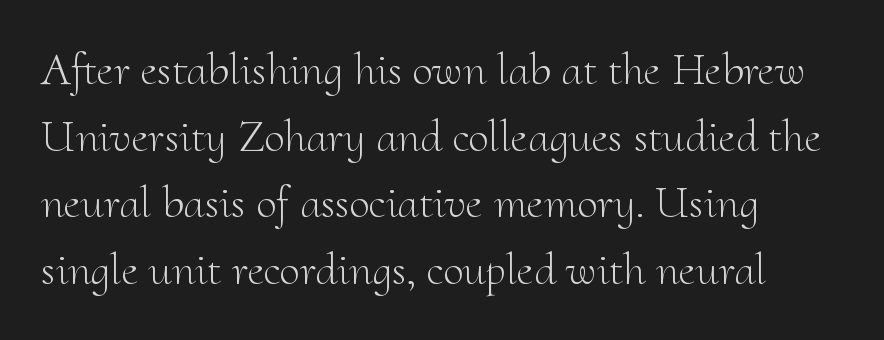
The specimen omits any rule beneath the text block's lines. Weight: not bold — regular or lighter. A serif font was chosen for this passage. Regular leading. If you drew a ruler down the left edge, every line would touch it.
